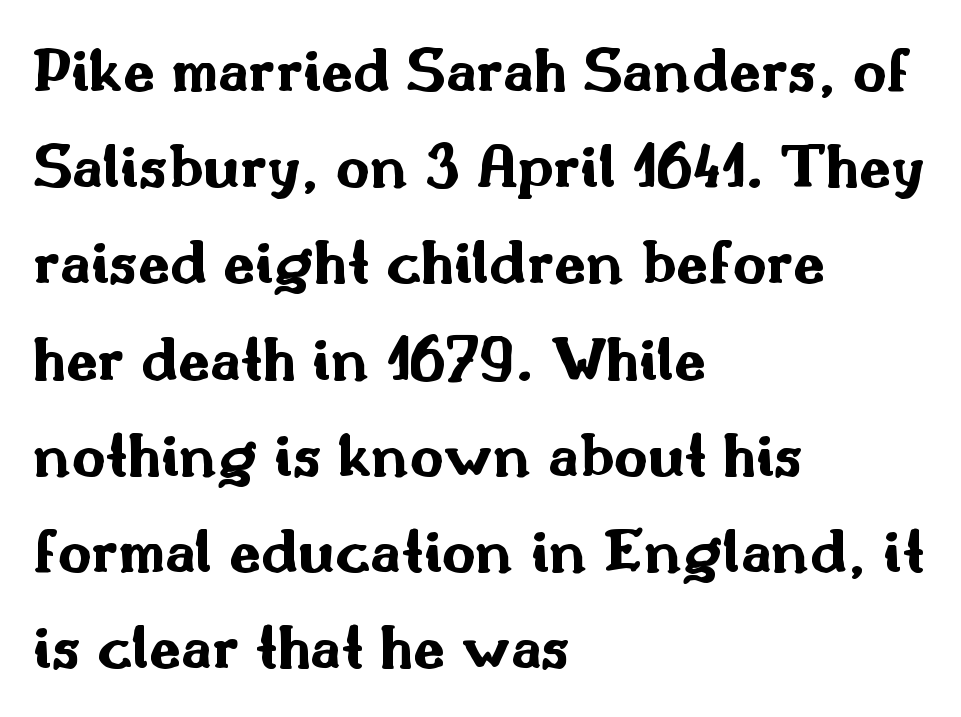
The image shows 65 px bold, wide sans-serif type, upright; set left-aligned, normal line spacing (1.48x), normal letter spacing, not underlined; medium stroke contrast and a small x-height.
